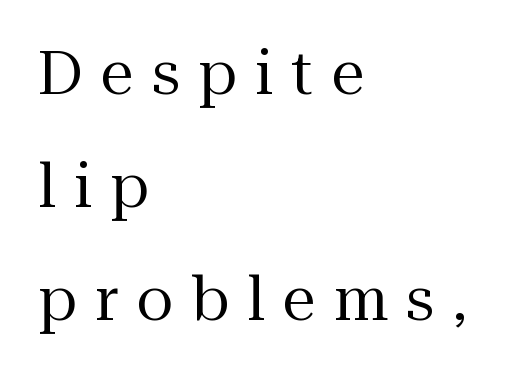
The image shows 60 px regular-weight serif type, upright; set left-aligned, line spacing 1.88x, unusually wide letter spacing (+0.3 em), not underlined; medium stroke contrast and a medium x-height.
